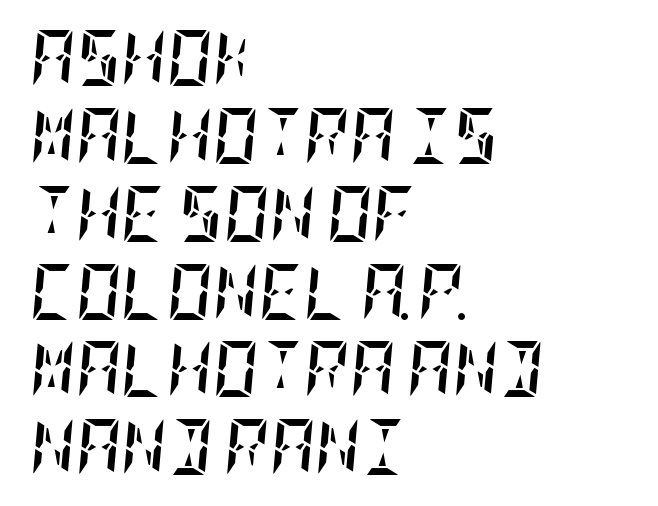
Q: Is the text bold? A: Yes.
Q: Is the text italic (slanted)? A: Yes, it leans right by about 5 degrees.
Q: Is the text underlined? A: No.
Q: How is the paragraph aligned? A: Left-aligned.
Q: Is the spacing between letters normal or unusually wide? A: Normal.
Q: Is the spacing between lines tight, normal or loose? A: Normal.
Q: Width (condensed, normal, or wide)? A: Condensed.
Q: Stroke contrast? A: Low.
Q: x-height? A: Large.
